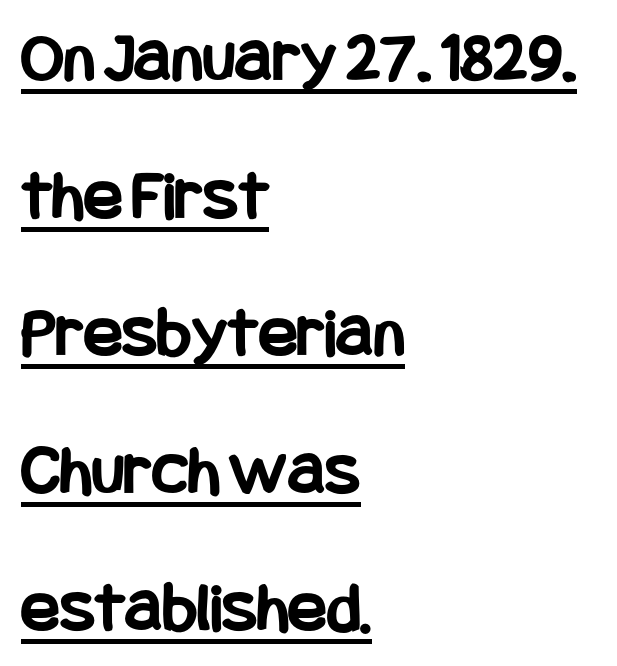
{"serif": "no", "italic": "no", "bold": "yes", "weight": "bold", "width": "condensed", "stroke_contrast": "low", "x_height": "large", "underline": "yes", "align": "left", "line_spacing": "loose", "line_spacing_ratio": 1.91, "letter_spacing": "normal", "letter_spacing_em": 0.0, "glyph_px": 72}
